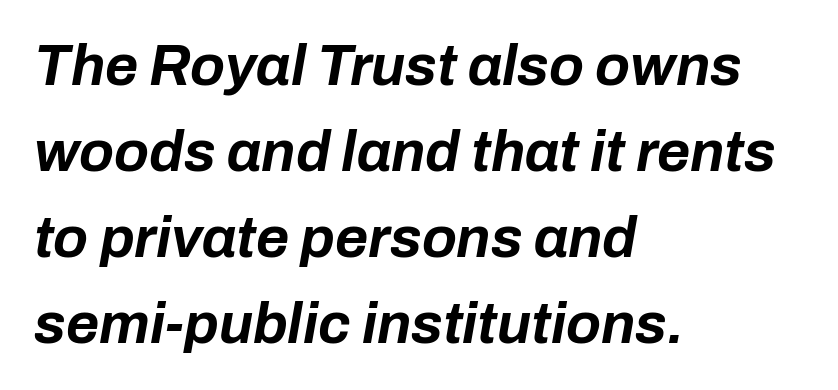
The line-height multiplier appears to be the usual default. Unmarked baselines from the first word to the last. The sample has been set heavy, in full bold. Italic: yes, the glyphs are oblique. Honestly, the letter spacing is just normal — you wouldn't notice it. These lines stack with their left ends in a neat column.
